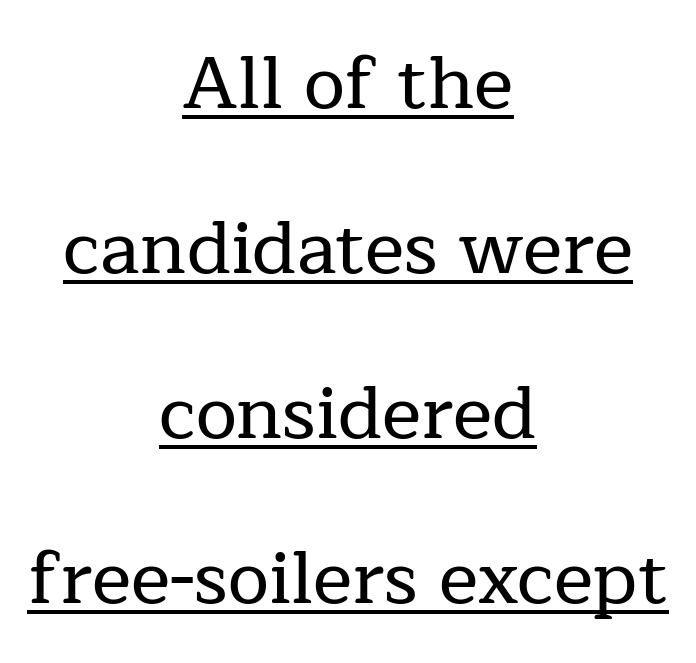
Q: Is the text italic (slanted)? A: No, it is upright.
Q: Is the typeface a serif or a sans-serif typeface? A: Serif.
Q: Is the text underlined? A: Yes.
Q: How is the paragraph aligned? A: Centered.
Q: Is the spacing between letters normal or unusually wide? A: Normal.
Q: Is the spacing between lines tight, normal or loose? A: Loose.
Q: Width (condensed, normal, or wide)? A: Normal.
Q: Stroke contrast? A: Low.
Q: x-height? A: Medium.
Q: Monospaced? A: No.
